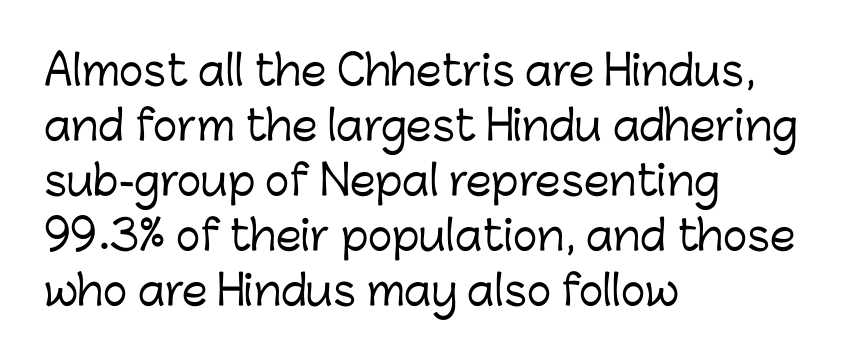
Alignment: flush left. The letters sit at their default tracking, neither squeezed nor spread. This sample keeps an unexceptional amount of space between lines. The axis of the letterforms is exactly vertical.
